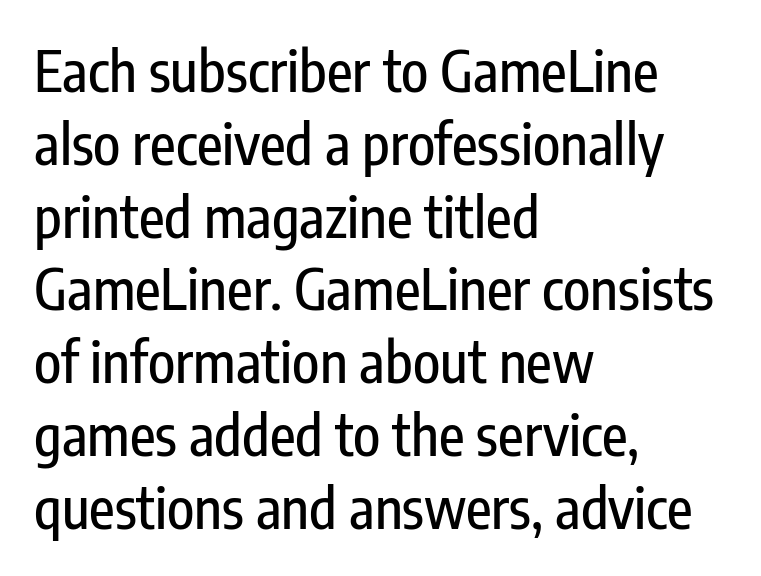
Q: Is the text italic (slanted)? A: No, it is upright.
Q: Is the typeface a serif or a sans-serif typeface? A: Sans-serif.
Q: Is the text underlined? A: No.
Q: How is the paragraph aligned? A: Left-aligned.
Q: Is the spacing between letters normal or unusually wide? A: Normal.
Q: Is the spacing between lines tight, normal or loose? A: Normal.
Q: Width (condensed, normal, or wide)? A: Condensed.
Q: Stroke contrast? A: Low.
Q: x-height? A: Medium.
Q: Monospaced? A: No.
